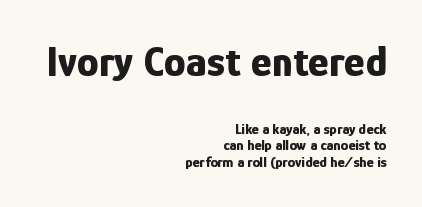
{"serif": "no", "italic": "no", "bold": "yes", "weight": "bold", "width": "condensed", "stroke_contrast": "low", "x_height": "medium", "monospaced": "no", "underline": "no", "align": "right", "line_spacing": "tight", "line_spacing_ratio": 1.1, "letter_spacing": "normal", "letter_spacing_em": 0.0, "larger_block": "first", "size_ratio": 2.93, "glyph_px": 44}
